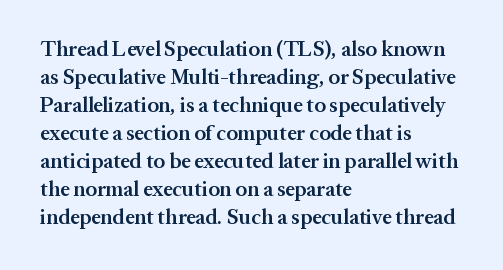
The image shows 21 px text type, upright; set left-aligned, normal line spacing (1.33x), normal letter spacing, not underlined.
